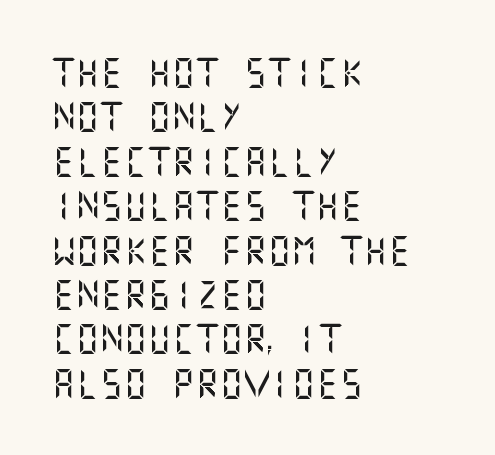
Q: Is the text italic (slanted)? A: No, it is upright.
Q: Is the typeface a serif or a sans-serif typeface? A: Sans-serif.
Q: Is the text underlined? A: No.
Q: How is the paragraph aligned? A: Left-aligned.
Q: Is the spacing between letters normal or unusually wide? A: Normal.
Q: Is the spacing between lines tight, normal or loose? A: Normal.
Q: Width (condensed, normal, or wide)? A: Normal.
Q: Stroke contrast? A: Medium.
Q: x-height? A: Large.
